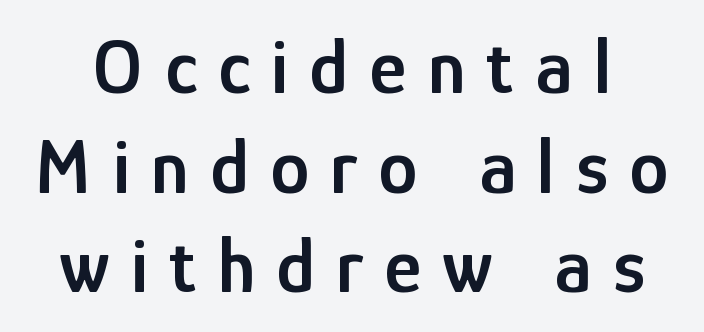
The image shows 79 px semibold, condensed sans-serif type, upright; set normal line spacing (1.26x), unusually wide letter spacing (+0.27 em), not underlined; low stroke contrast and a medium x-height.
